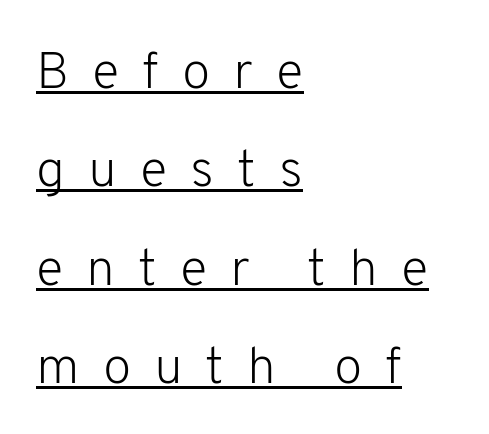
The image shows 52 px light sans-serif type, upright; set left-aligned, line spacing 1.89x, unusually wide letter spacing (+0.44 em), underlined; low stroke contrast and a medium x-height.
